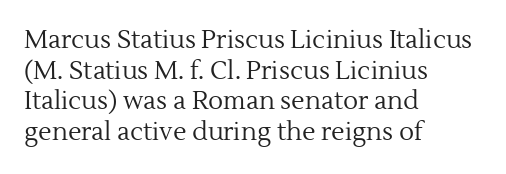
Q: Is the text bold? A: No.
Q: Is the text italic (slanted)? A: No, it is upright.
Q: Is the text underlined? A: No.
Q: How is the paragraph aligned? A: Left-aligned.
Q: Is the spacing between letters normal or unusually wide? A: Normal.
